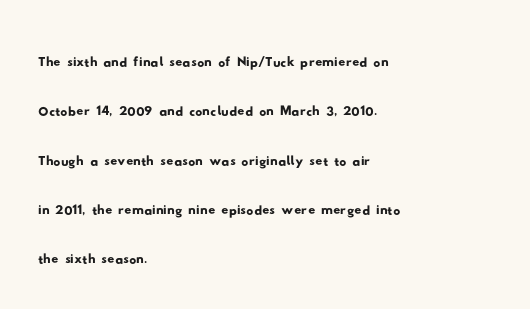
In CSS terms this would be text-align: left. The line texture is even and compact thanks to regular tracking. The space directly below the letters is spotless. Compared with typical paragraphs, the rows here are spaced about the same. Looks like regular typesetting: each glyph gets only the width it needs.
